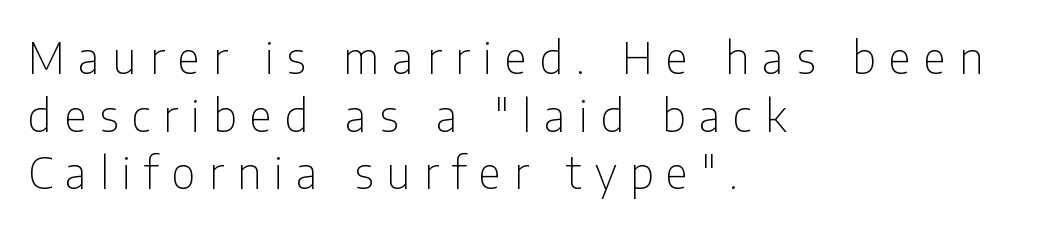
Q: Is the text bold? A: No.
Q: Is the text italic (slanted)? A: No, it is upright.
Q: Is the typeface a serif or a sans-serif typeface? A: Sans-serif.
Q: Is the text underlined? A: No.
Q: How is the paragraph aligned? A: Left-aligned.
Q: Is the spacing between letters normal or unusually wide? A: Unusually wide.
Q: Is the spacing between lines tight, normal or loose? A: Normal.
Q: Width (condensed, normal, or wide)? A: Condensed.
Q: Stroke contrast? A: Low.
Q: x-height? A: Medium.
Q: Monospaced? A: No.
